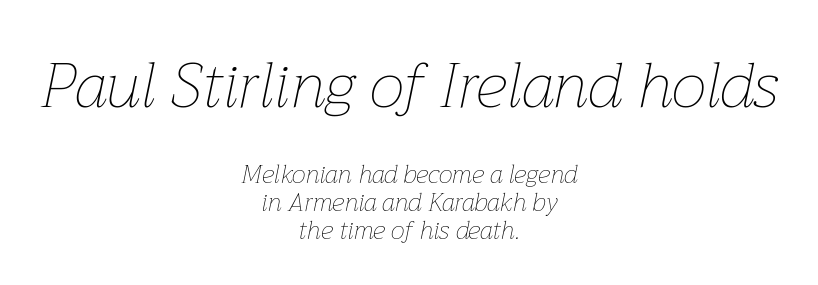
The image shows 63 px thin type, italic (leaning right); set centered, tight line spacing (1.13x), normal letter spacing, not underlined; the first (top) block is 2.52x larger; low stroke contrast and a medium x-height.
